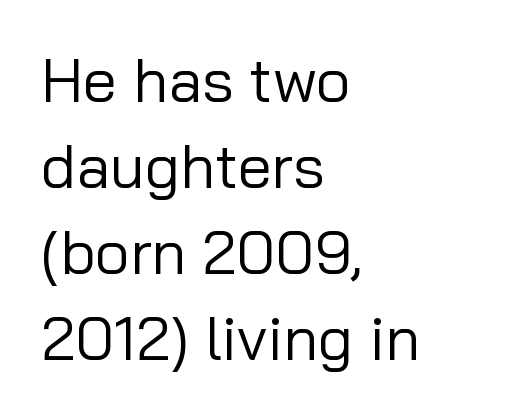
{"serif": "no", "italic": "no", "bold": "no", "weight": "regular", "width": "normal", "stroke_contrast": "low", "x_height": "medium", "monospaced": "no", "underline": "no", "align": "left", "line_spacing": "normal", "line_spacing_ratio": 1.41, "letter_spacing": "normal", "letter_spacing_em": 0.0, "glyph_px": 61}
